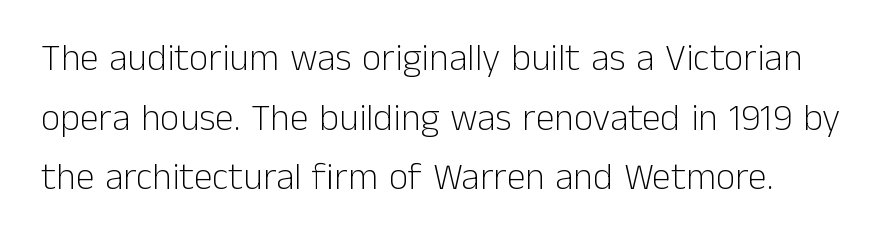
Q: Is the text bold? A: No.
Q: Is the text italic (slanted)? A: No, it is upright.
Q: Is the typeface a serif or a sans-serif typeface? A: Sans-serif.
Q: Is the text underlined? A: No.
Q: Is the spacing between letters normal or unusually wide? A: Normal.
Q: Is the spacing between lines tight, normal or loose? A: Normal.
Q: Width (condensed, normal, or wide)? A: Normal.
Q: Stroke contrast? A: Low.
Q: x-height? A: Medium.
Q: Monospaced? A: No.
